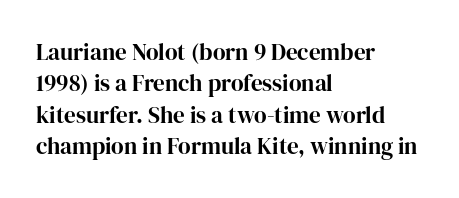
If you drew a line through each stem, it would be perfectly vertical. The face used here has the dense, thick strokes of a bold. All the whitespace from short lines collects on the right. Observe the ordinary spacing: letters are neighbours, not strangers. Rule under the text: the space is simply empty.
